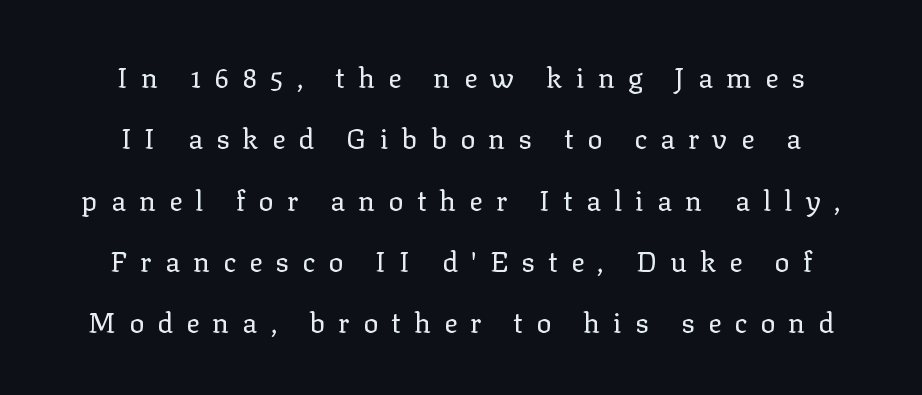
{"serif": "yes", "italic": "no", "bold": "no", "weight": "regular", "width": "normal", "stroke_contrast": "low", "x_height": "medium", "monospaced": "no", "underline": "no", "align": "center", "line_spacing": "loose", "line_spacing_ratio": 2.19, "letter_spacing": "wide", "letter_spacing_em": 0.47, "glyph_px": 28}
